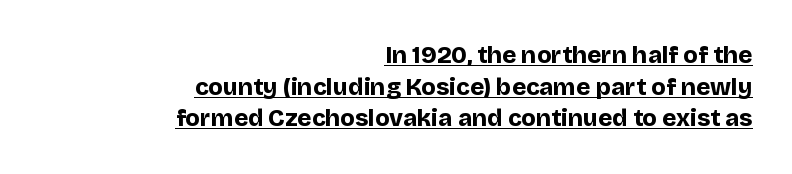
The letters stand straight up with perfectly vertical stems. These lines are set flush right with a ragged left edge. Standard letterfit; no display-style spreading of the glyphs. Does the weight exceed regular? Yes, all the way to bold.
